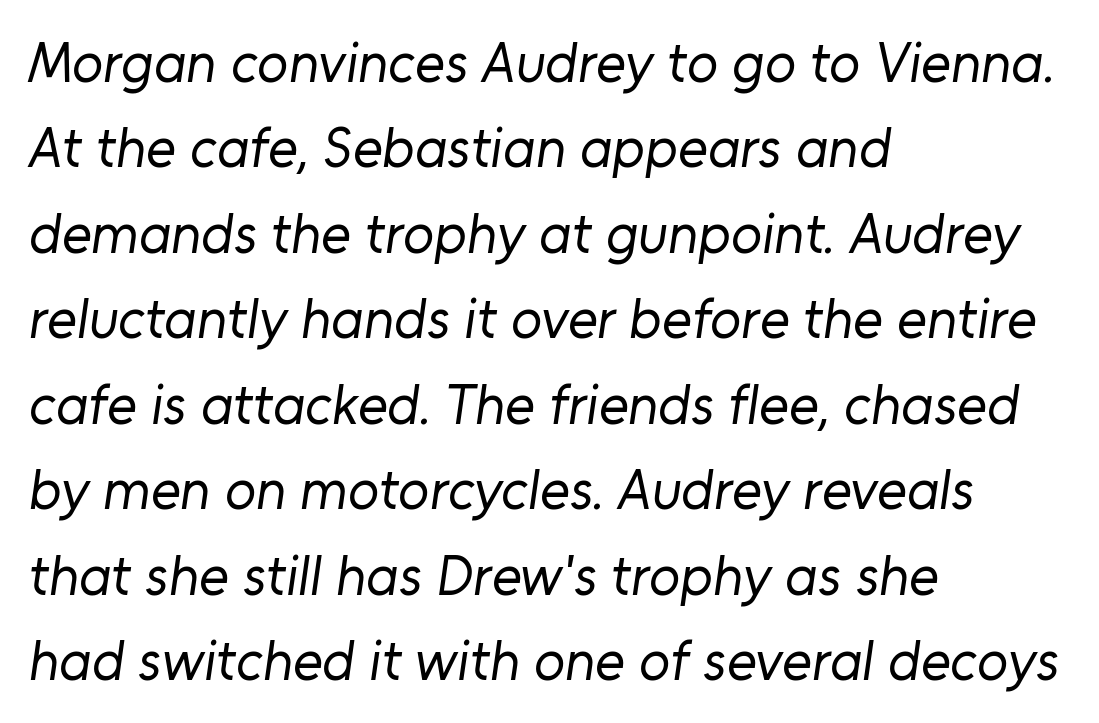
Heaviness? Minimal to ordinary, like unemphasized prose. These lines stack with their left ends in a neat column. The baseline area is clear. Spacing verdict: proportional, widths tailored to each character. The face used here is a sans, in the tradition of grotesques and geometrics. The type is set solid horizontally, with unmodified tracking.
